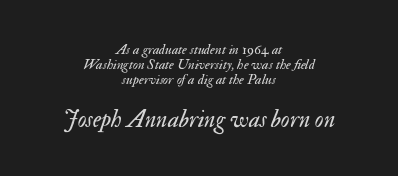
The image shows 24 px text type, italic (leaning right); set centered, tight line spacing (1.07x), normal letter spacing, not underlined; the second (bottom) block is 1.71x larger.
